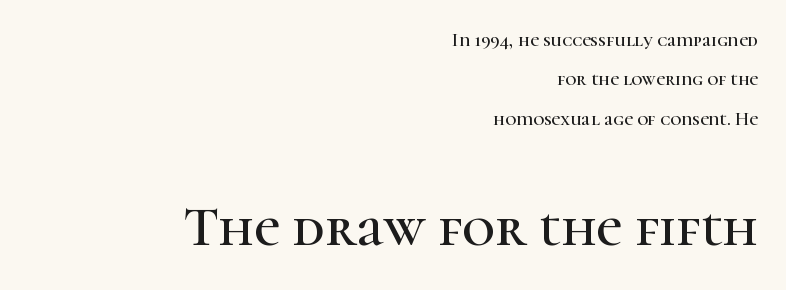
Q: Is the text italic (slanted)? A: No, it is upright.
Q: Is the typeface a serif or a sans-serif typeface? A: Serif.
Q: Is the text underlined? A: No.
Q: How is the paragraph aligned? A: Right-aligned.
Q: Is the spacing between letters normal or unusually wide? A: Normal.
Q: Is the spacing between lines tight, normal or loose? A: Loose.
Q: Which block of text is set in a larger size, the first (top) or the second (bottom)? A: The second (bottom) one.
Q: Width (condensed, normal, or wide)? A: Normal.
Q: Stroke contrast? A: High.
Q: x-height? A: Medium.
Q: Monospaced? A: No.
